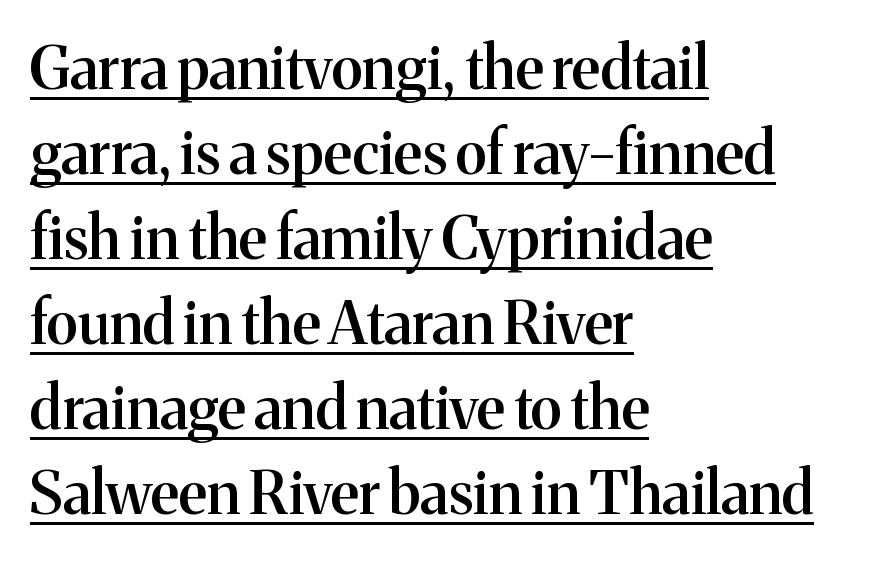
The letters carry serifs — small finishing strokes at the ends of their stems. The sample's only ornament is a line tracing under the words. The characters look somewhat weighty, a semibold short of true bold. Regarding leading, the lines here are spaced in the standard way. Compared with a centered layout, this one pins lines to the left instead. Quick note: not italic, upright.
